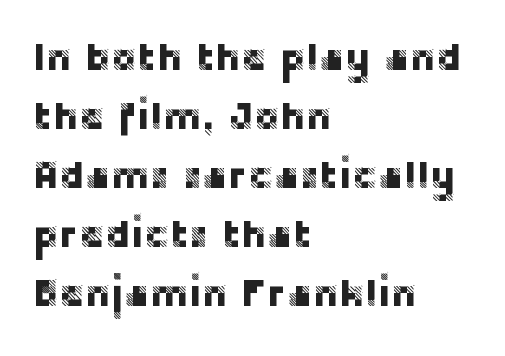
Observe the absence of serifs on each vertical stroke in this sample. Quick note: not italic, upright. One-word summary of the alignment: left. Looks like regular typesetting: each glyph gets only the width it needs.
